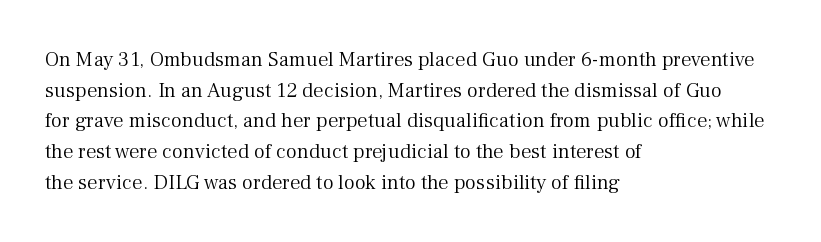
The strip under each line holds only bare page. The lines in this sample share a left origin and differ only in where they stop. The block of text has a typical density, with ordinary space between rows. A typesetter would call this zero additional tracking. Each stroke keeps to a modest, everyday thickness or less. Style check: upright.
